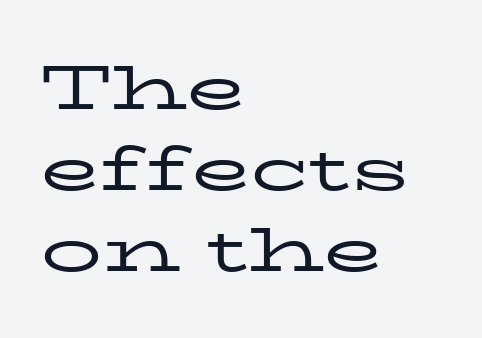
Q: Is the text bold? A: No.
Q: Is the text italic (slanted)? A: No, it is upright.
Q: Is the typeface a serif or a sans-serif typeface? A: Serif.
Q: Is the text underlined? A: No.
Q: How is the paragraph aligned? A: Left-aligned.
Q: Is the spacing between letters normal or unusually wide? A: Normal.
Q: Is the spacing between lines tight, normal or loose? A: Normal.
Q: Width (condensed, normal, or wide)? A: Wide.
Q: Stroke contrast? A: Low.
Q: x-height? A: Medium.
Q: Monospaced? A: No.
